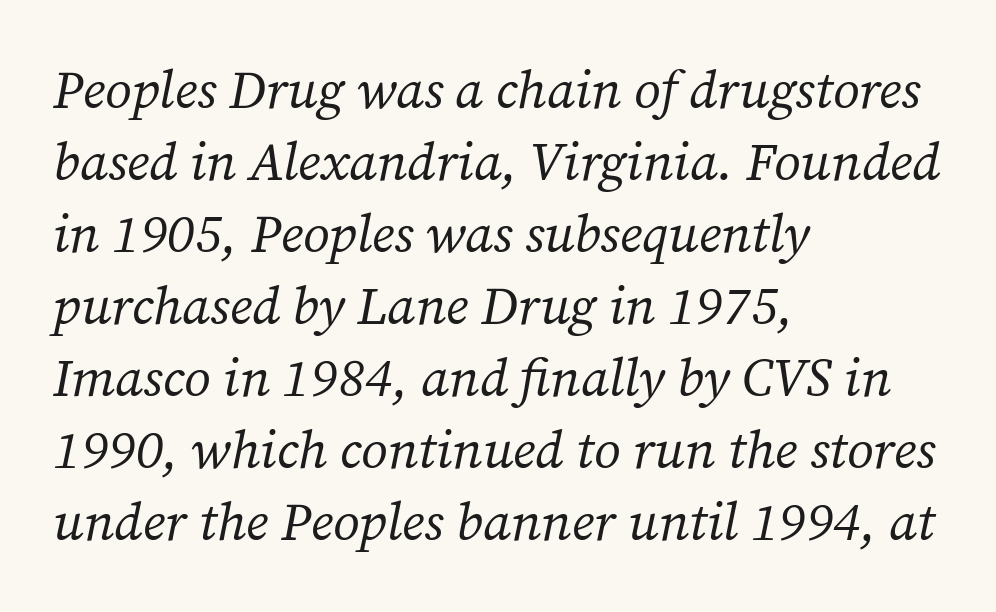
Q: Is the text bold? A: No.
Q: Is the text italic (slanted)? A: Yes, it leans right by about 12 degrees.
Q: Is the typeface a serif or a sans-serif typeface? A: Serif.
Q: Is the text underlined? A: No.
Q: How is the paragraph aligned? A: Left-aligned.
Q: Is the spacing between letters normal or unusually wide? A: Normal.
Q: Is the spacing between lines tight, normal or loose? A: Normal.
Q: Width (condensed, normal, or wide)? A: Normal.
Q: Stroke contrast? A: Medium.
Q: x-height? A: Medium.
Q: Monospaced? A: No.
